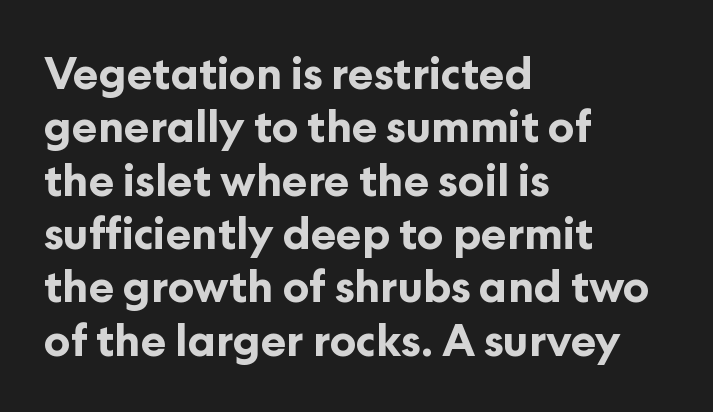
{"serif": "no", "italic": "no", "bold": "yes", "weight": "bold", "width": "normal", "stroke_contrast": "low", "x_height": "medium", "monospaced": "no", "underline": "no", "align": "left", "line_spacing_ratio": 1.24, "letter_spacing": "normal", "letter_spacing_em": 0.0, "glyph_px": 43}
